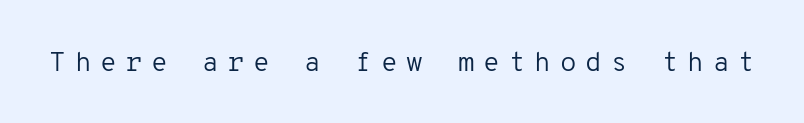
{"italic": "no", "bold": "no", "underline": "no", "letter_spacing": "wide", "letter_spacing_em": 0.33, "glyph_px": 27}
